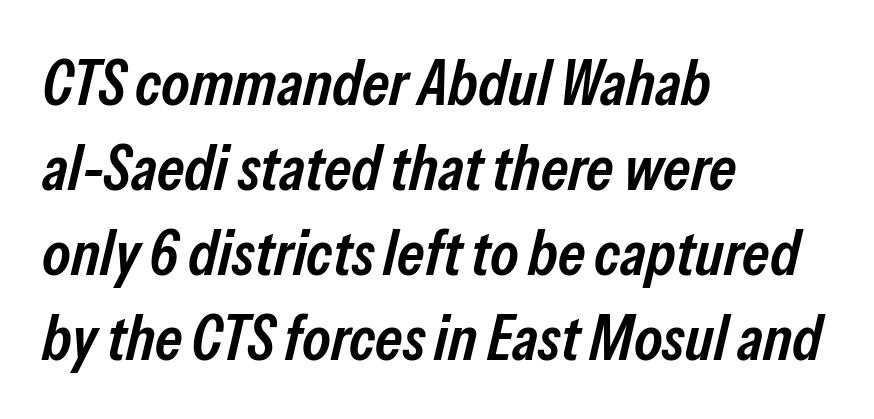
The image shows 64 px semibold, condensed type, italic (leaning right); set left-aligned, normal line spacing (1.33x), normal letter spacing, not underlined; low stroke contrast and a medium x-height.
